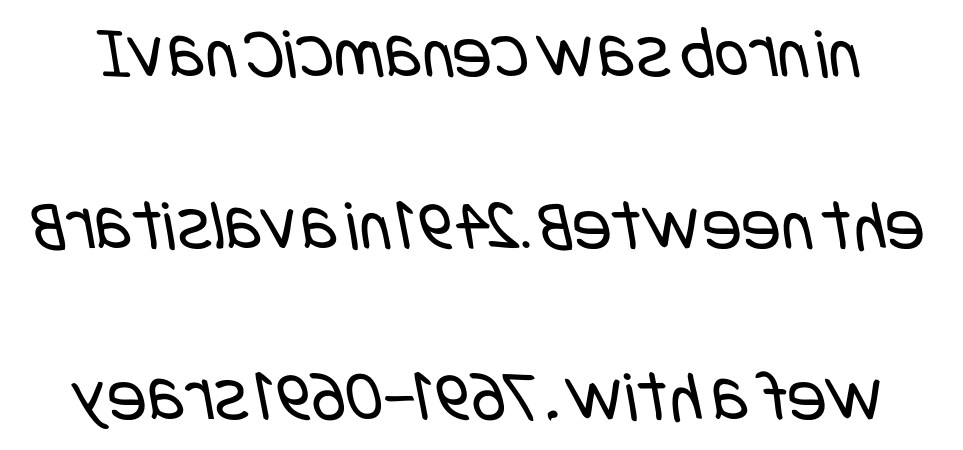
{"serif": "no", "bold": "no", "weight": "regular", "width": "condensed", "stroke_contrast": "low", "x_height": "large", "underline": "no", "line_spacing": "loose", "line_spacing_ratio": 2.35, "letter_spacing": "normal", "letter_spacing_em": 0.0, "glyph_px": 73}
